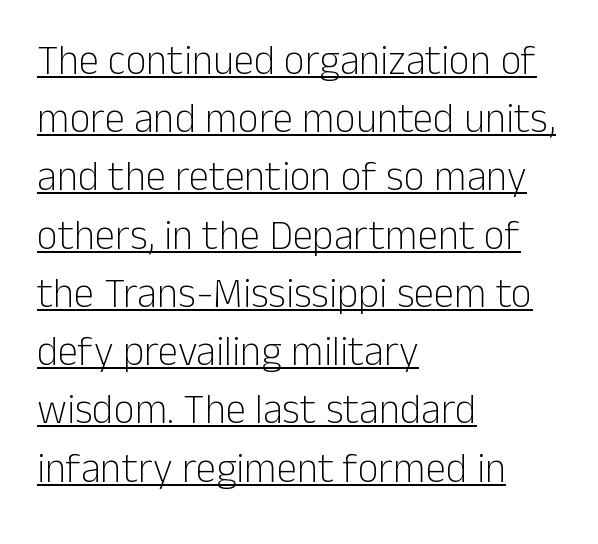
Do the characters align in a grid? No, the font is proportional. Rows of type keep a routine distance in the vertical direction. Casual observation: everything's shoved over to the left. The rendering shows plain stroke endings on the letterforms — a sans-serif design. The weight tops out at a normal text grade. This sample uses an upright cut, with every glyph sitting square on the baseline.
